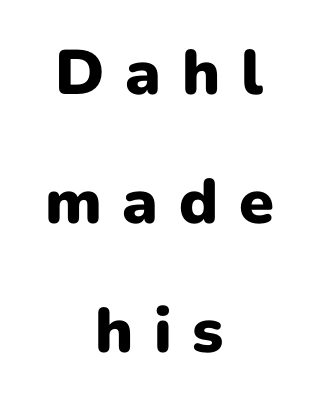
{"serif": "no", "italic": "no", "bold": "yes", "weight": "heavy", "width": "normal", "stroke_contrast": "low", "x_height": "medium", "monospaced": "no", "underline": "no", "align": "center", "line_spacing": "loose", "line_spacing_ratio": 2.05, "letter_spacing": "wide", "letter_spacing_em": 0.33, "glyph_px": 63}
